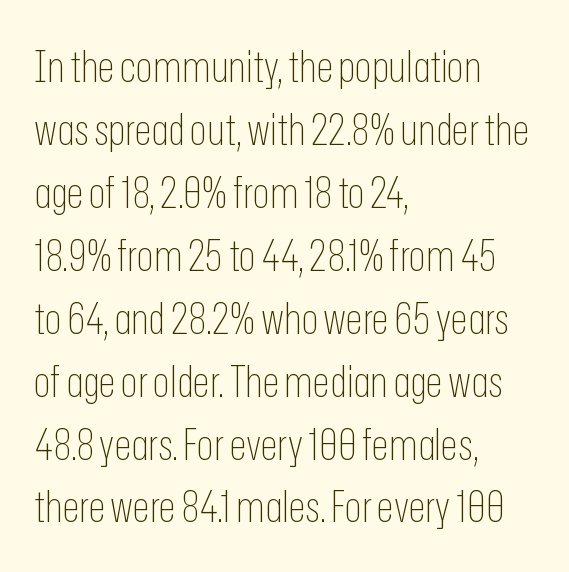
The image shows 44 px thin, condensed sans-serif type, upright; set left-aligned, normal line spacing (1.43x), normal letter spacing, not underlined; low stroke contrast and a medium x-height.
